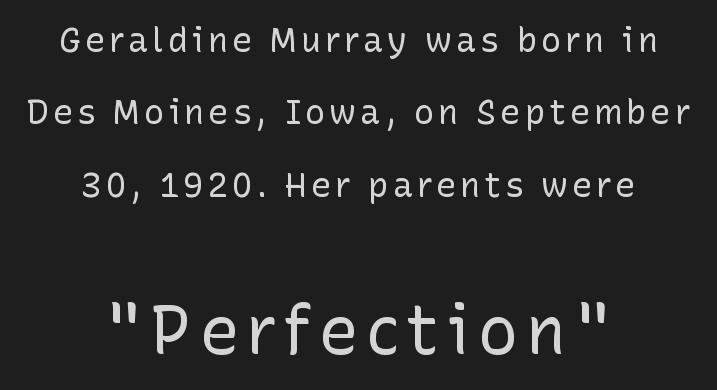
The image shows 67 px regular-weight sans-serif type, upright; set centered, loose line spacing (2.13x), not underlined; the second (bottom) block is 1.97x larger; low stroke contrast and a medium x-height.
